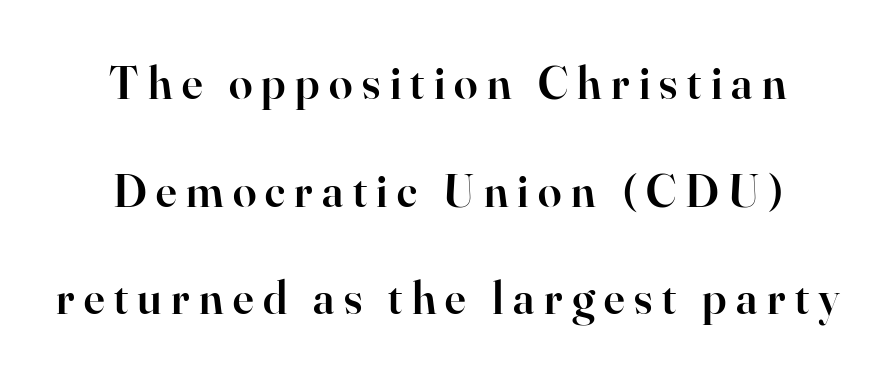
Upright lettering throughout. The glyphs have the mass of a demibold cut, below bold. Glyph-to-glyph distance is far greater than everyday printed text. The face used here is proportionally spaced, like ordinary book or web type. A great deal of white space separates one row of letters from the next. What kind of face is this? One with serifs.
